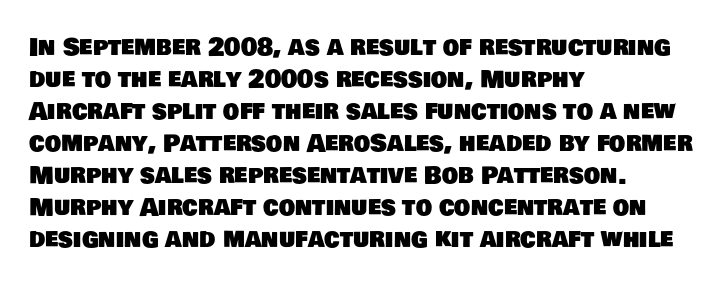
Descenders hang freely into open space. Observe the ordinary spacing: letters are neighbours, not strangers. Alignment: flush left. The vertical gap from one line to the next is medium.
